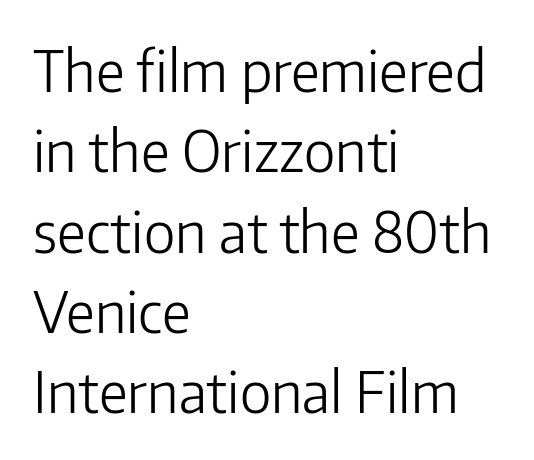
{"serif": "no", "italic": "no", "bold": "no", "weight": "light", "width": "normal", "stroke_contrast": "low", "x_height": "medium", "monospaced": "no", "underline": "no", "align": "left", "line_spacing": "normal", "line_spacing_ratio": 1.41, "letter_spacing": "normal", "letter_spacing_em": 0.0, "glyph_px": 57}
